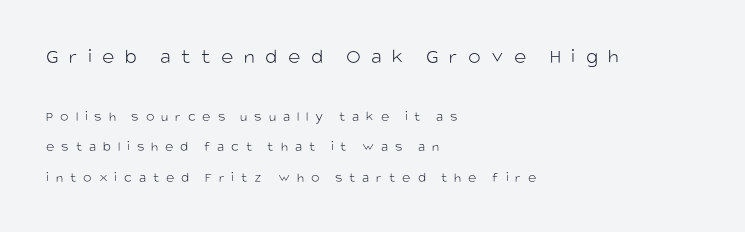
Q: Is the text bold? A: No.
Q: Is the text italic (slanted)? A: No, it is upright.
Q: Is the text underlined? A: No.
Q: How is the paragraph aligned? A: Left-aligned.
Q: Is the spacing between letters normal or unusually wide? A: Unusually wide.
Q: Is the spacing between lines tight, normal or loose? A: Loose.
Q: Which block of text is set in a larger size, the first (top) or the second (bottom)? A: The first (top) one.
